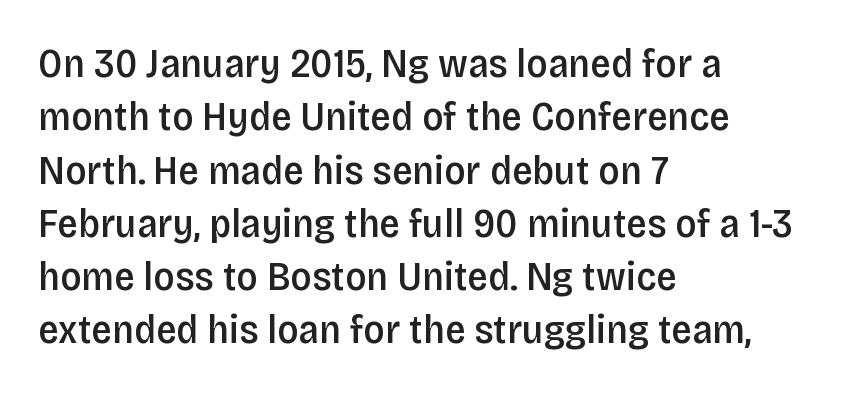
The image shows 41 px semibold, condensed sans-serif type, upright; set left-aligned, normal line spacing (1.3x), normal letter spacing, not underlined; low stroke contrast and a large x-height.
